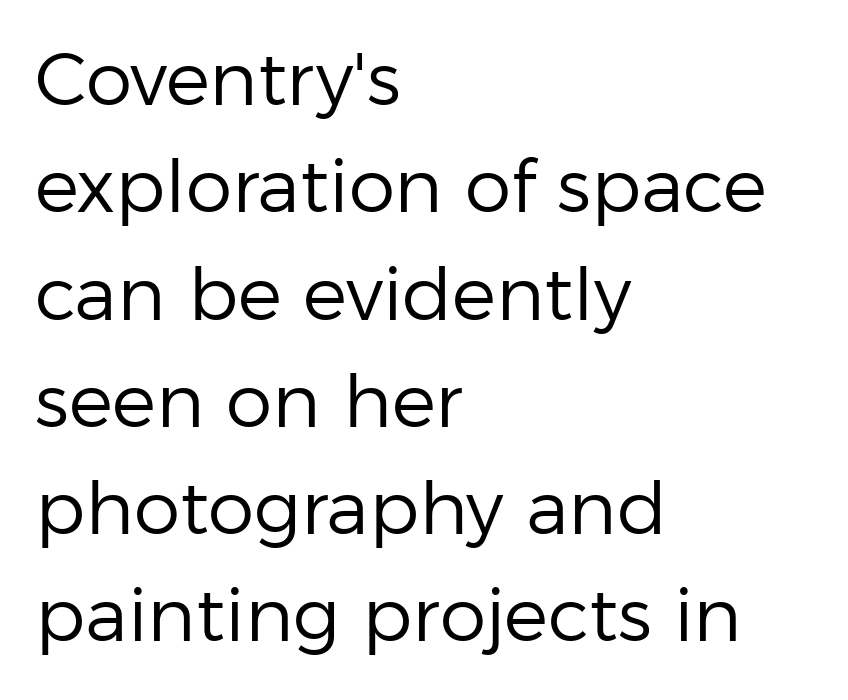
Nope, no serifs anywhere on these letters. These lines are rendered in a variable-pitch font. The paragraph shown leans on its left margin. Nothing unusual about the tracking: characters are spaced as the font intends. Summary of vertical rhythm: regular, with standard interline spacing. If you drew a line through each stem, it would be perfectly vertical.
